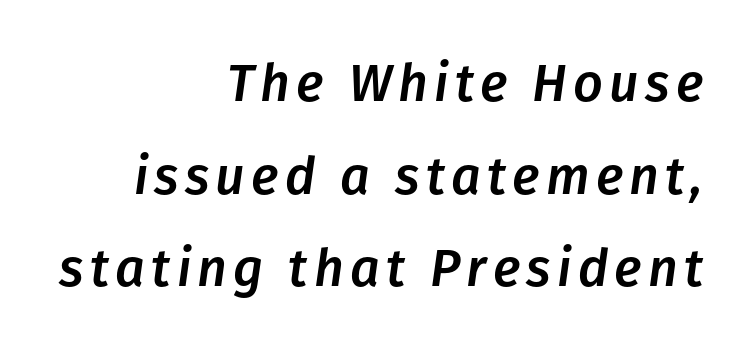
The image shows 52 px text type, italic (leaning right); set right-aligned, line spacing 1.78x, not underlined; low stroke contrast and a medium x-height.
